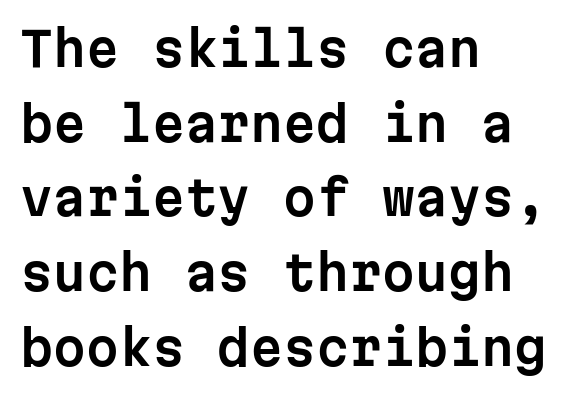
The image shows 47 px sans-serif type, upright, monospaced; set left-aligned, normal line spacing (1.59x), normal letter spacing, not underlined; low stroke contrast and a medium x-height.
